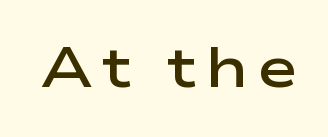
Q: Is the text bold? A: Semi-bold.
Q: Is the text italic (slanted)? A: No, it is upright.
Q: Is the typeface a serif or a sans-serif typeface? A: Sans-serif.
Q: Is the text underlined? A: No.
Q: Width (condensed, normal, or wide)? A: Wide.
Q: Stroke contrast? A: Low.
Q: x-height? A: Medium.
Q: Monospaced? A: No.
